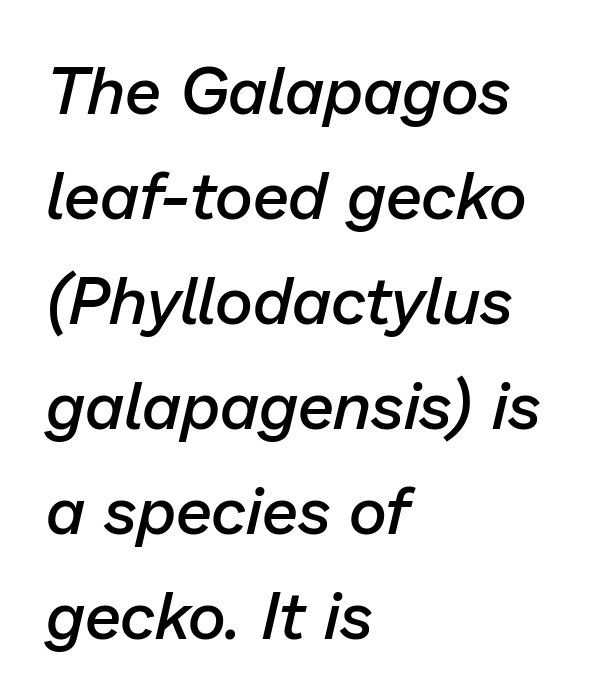
Q: Is the text bold? A: Semi-bold.
Q: Is the text italic (slanted)? A: Yes, it leans right by about 13 degrees.
Q: Is the text underlined? A: No.
Q: How is the paragraph aligned? A: Left-aligned.
Q: Is the spacing between letters normal or unusually wide? A: Normal.
Q: Is the spacing between lines tight, normal or loose? A: Normal.
Q: Width (condensed, normal, or wide)? A: Normal.
Q: Stroke contrast? A: Low.
Q: x-height? A: Medium.
Q: Monospaced? A: No.
